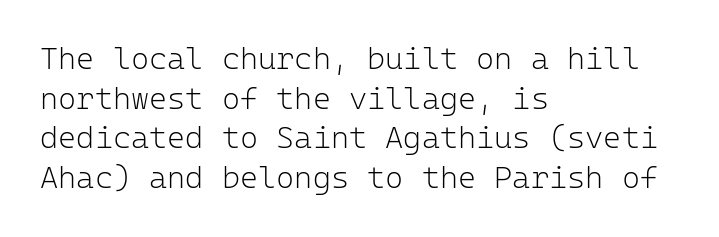
Q: Is the text bold? A: No.
Q: Is the text italic (slanted)? A: No, it is upright.
Q: Is the typeface a serif or a sans-serif typeface? A: Sans-serif.
Q: Is the text underlined? A: No.
Q: How is the paragraph aligned? A: Left-aligned.
Q: Is the spacing between letters normal or unusually wide? A: Normal.
Q: Is the spacing between lines tight, normal or loose? A: Normal.
Q: Width (condensed, normal, or wide)? A: Normal.
Q: Stroke contrast? A: Low.
Q: x-height? A: Medium.
Q: Monospaced? A: Yes.
